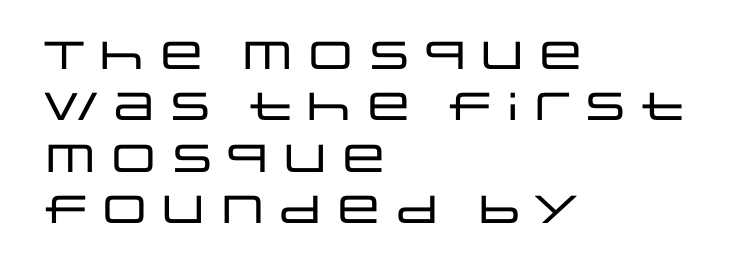
Descenders hang freely into open space. Grotesque or geometric, the face here clearly has no serifs. Leading matches the norm, producing a regular column. Look at the tracking — it's just the regular setting, nothing added. Is there any slant? The stems are plumb.
